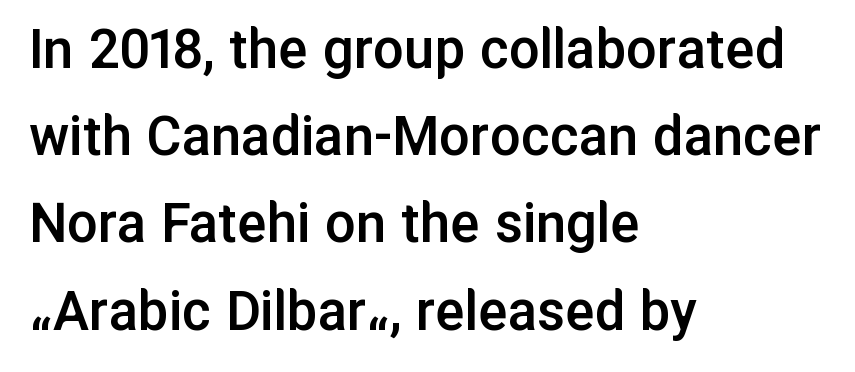
The image shows 61 px semibold sans-serif type, upright; set left-aligned, normal line spacing (1.43x), normal letter spacing, not underlined; low stroke contrast and a medium x-height.
